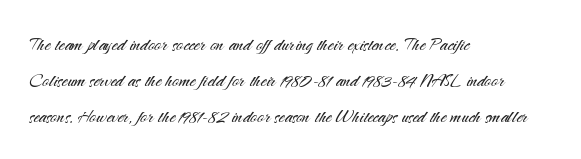
Q: Is the text bold? A: No.
Q: Is the text italic (slanted)? A: Yes.
Q: Is the text underlined? A: No.
Q: How is the paragraph aligned? A: Left-aligned.
Q: Is the spacing between letters normal or unusually wide? A: Normal.
Q: Is the spacing between lines tight, normal or loose? A: Normal.
